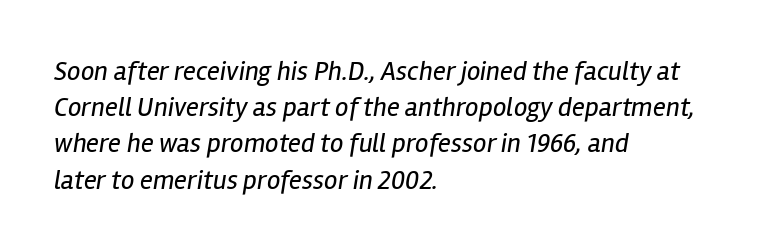
Q: Is the text bold? A: No.
Q: Is the text italic (slanted)? A: Yes, it leans right by about 12 degrees.
Q: Is the text underlined? A: No.
Q: How is the paragraph aligned? A: Left-aligned.
Q: Is the spacing between letters normal or unusually wide? A: Normal.
Q: Is the spacing between lines tight, normal or loose? A: Normal.
